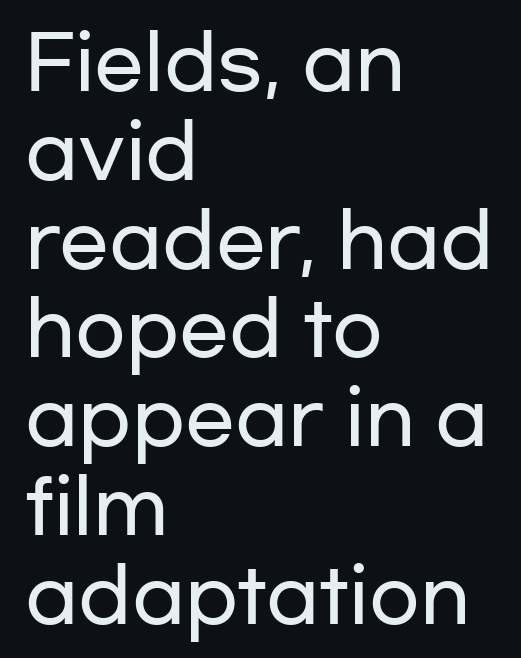
Anything drawn beneath the words? Only blank space. This rendering employs a face without finishing strokes, i.e., a sans-serif. The paragraph shown leans on its left margin. Here the glyphs are tracked normally, forming tight word shapes.
